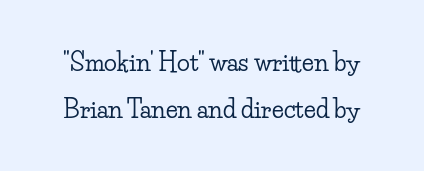
{"italic": "no", "underline": "no", "line_spacing": "loose", "line_spacing_ratio": 1.94, "letter_spacing": "normal", "letter_spacing_em": 0.0, "glyph_px": 24}
